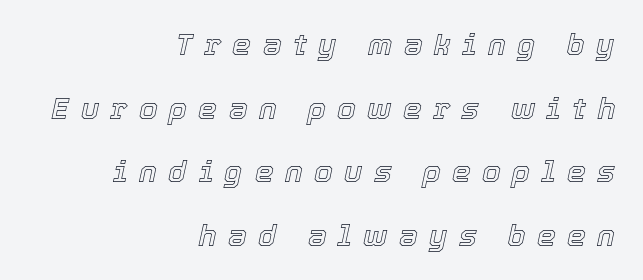
The rendering uses natural spacing where letterforms have individual widths. Which margin do the lines hug? The right one — the left edge is uneven. Underlining? Definitely not there. How are the letters spaced? Widely, with obvious added tracking. The line-height multiplier appears high, well above default.
